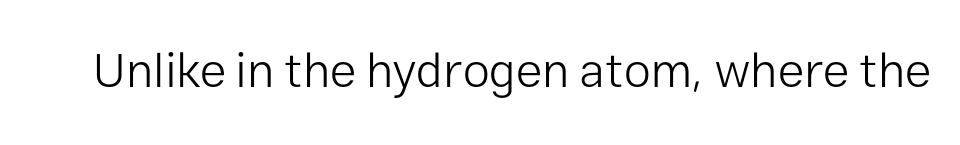
Q: Is the text bold? A: No.
Q: Is the text italic (slanted)? A: No, it is upright.
Q: Is the typeface a serif or a sans-serif typeface? A: Sans-serif.
Q: Is the text underlined? A: No.
Q: Is the spacing between letters normal or unusually wide? A: Normal.
Q: Width (condensed, normal, or wide)? A: Normal.
Q: Stroke contrast? A: Low.
Q: x-height? A: Medium.
Q: Monospaced? A: No.
